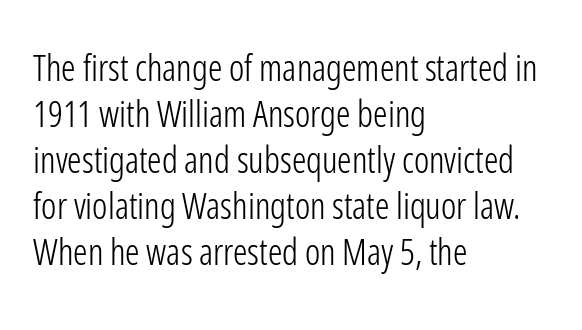
The face looks like a standard text weight, possibly lighter. Honestly, the row spacing looks completely unremarkable. Between one letter and the next there's only the usual sliver of space. The setting favours the left margin, as ordinary paragraphs usually do.
